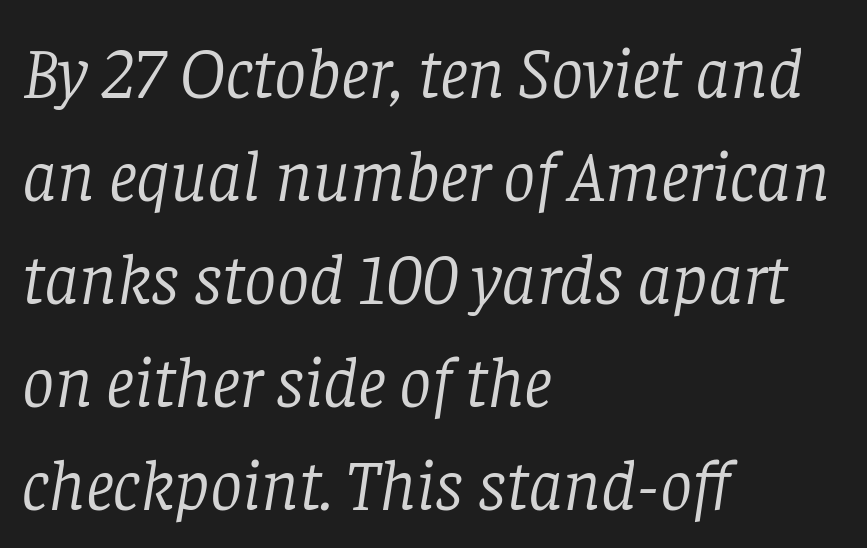
Is this a heavy cut? Hardly; it is regular or lighter. Tall strokes in this sample are angled rather than plumb. The space beneath each line is pristine and unruled. The designer left line spacing at the default.
